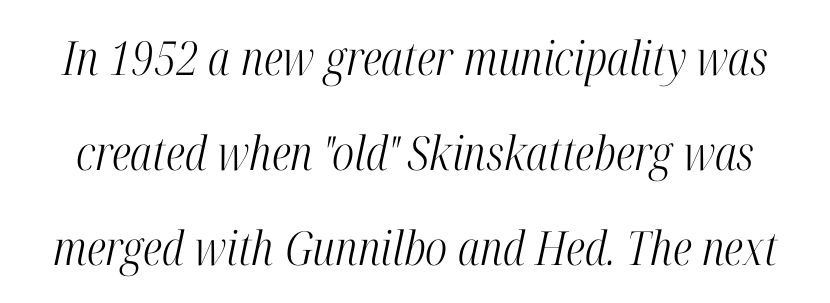
Q: Is the text bold? A: No.
Q: Is the text italic (slanted)? A: Yes, it leans right by about 12 degrees.
Q: Is the typeface a serif or a sans-serif typeface? A: Serif.
Q: Is the text underlined? A: No.
Q: Is the spacing between letters normal or unusually wide? A: Normal.
Q: Is the spacing between lines tight, normal or loose? A: Loose.
Q: Width (condensed, normal, or wide)? A: Condensed.
Q: Stroke contrast? A: High.
Q: x-height? A: Medium.
Q: Monospaced? A: No.
